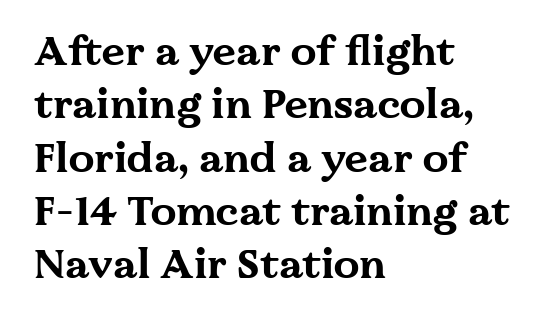
What weight is shown? A full bold with thick strokes. Regular leading. There is no visible air inserted between adjacent glyphs. Any mark beneath the type? The region is blank.
